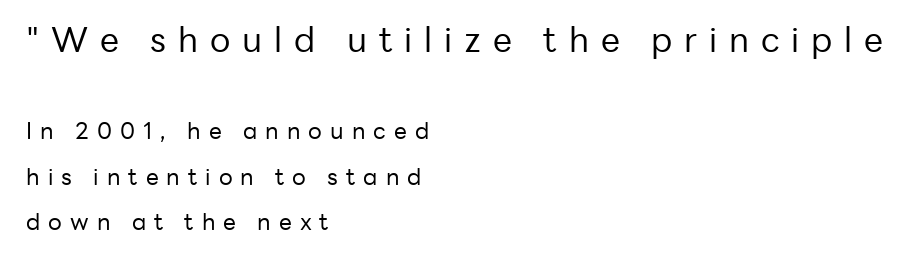
The image shows 34 px regular-weight sans-serif type, upright; set left-aligned, loose line spacing (1.99x), unusually wide letter spacing (+0.35 em), not underlined; the first (top) block is 1.48x larger; low stroke contrast and a medium x-height.
